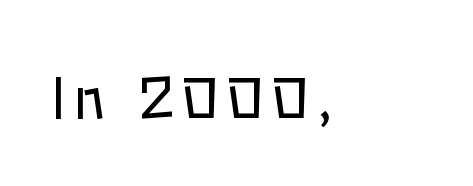
The image shows 57 px regular-weight type, upright; set not underlined; low stroke contrast and a medium x-height.
